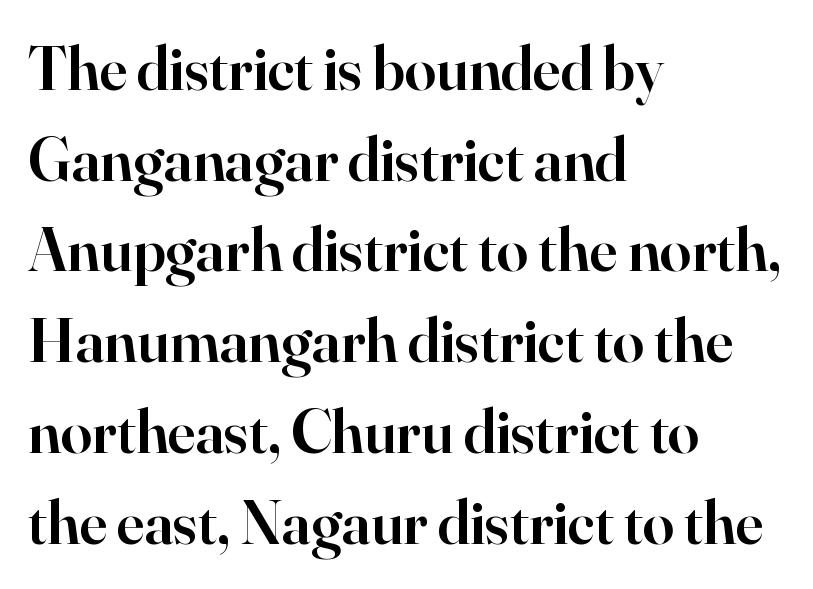
{"serif": "yes", "italic": "no", "bold": "semi", "weight": "semibold", "width": "normal", "stroke_contrast": "high", "x_height": "small", "monospaced": "no", "underline": "no", "align": "left", "line_spacing": "normal", "line_spacing_ratio": 1.44, "letter_spacing": "normal", "letter_spacing_em": 0.0, "glyph_px": 63}
